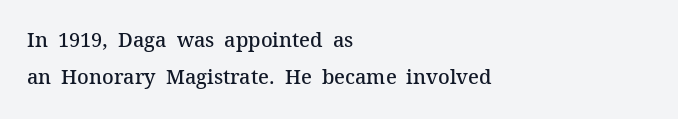
{"italic": "no", "bold": "semi", "underline": "no", "align": "left", "line_spacing_ratio": 1.87, "letter_spacing": "normal", "letter_spacing_em": 0.0, "glyph_px": 20}
